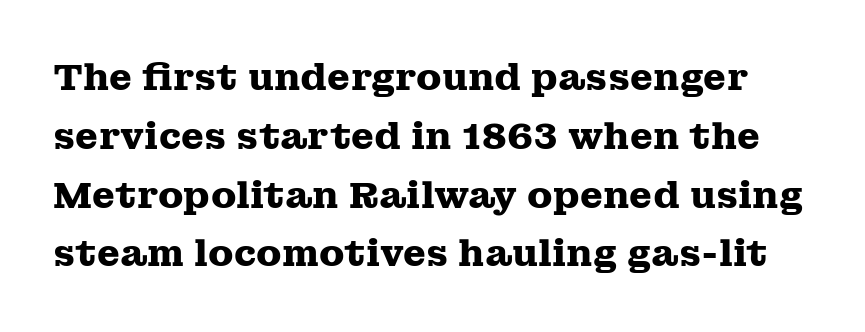
Q: Is the text bold? A: Yes.
Q: Is the text italic (slanted)? A: No, it is upright.
Q: Is the typeface a serif or a sans-serif typeface? A: Serif.
Q: Is the text underlined? A: No.
Q: Is the spacing between letters normal or unusually wide? A: Normal.
Q: Is the spacing between lines tight, normal or loose? A: Normal.
Q: Width (condensed, normal, or wide)? A: Wide.
Q: Stroke contrast? A: Medium.
Q: x-height? A: Medium.
Q: Monospaced? A: No.
